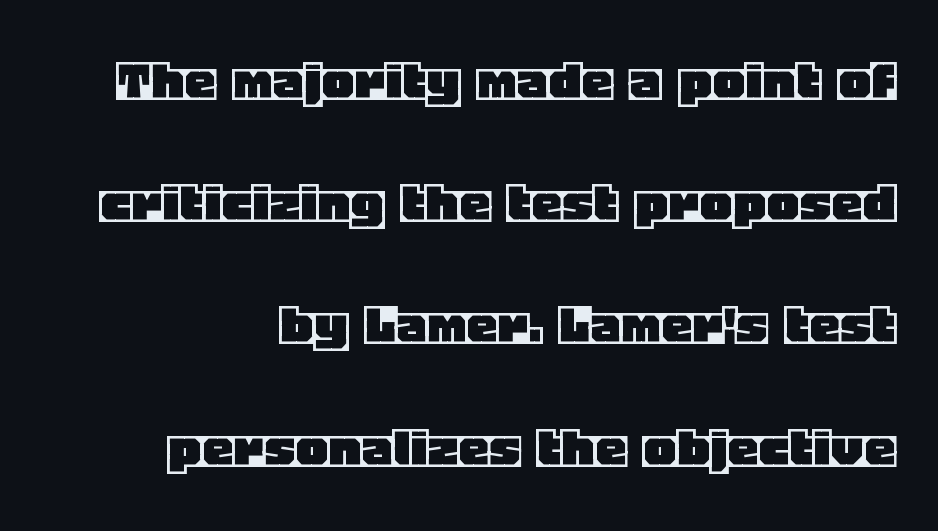
Think of a printed novel: that variable character pitch is what you see here. A typesetter would call this zero additional tracking. If you measured baseline to baseline, you'd find a long distance. Underlining? Definitely not there.
